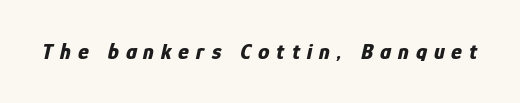
The zone under the glyphs is completely vacant. As a designer I'd log this as weight 700, bold. Students, note that the glyphs here are deliberately spaced far apart. The font's italic variant was chosen for this text.
